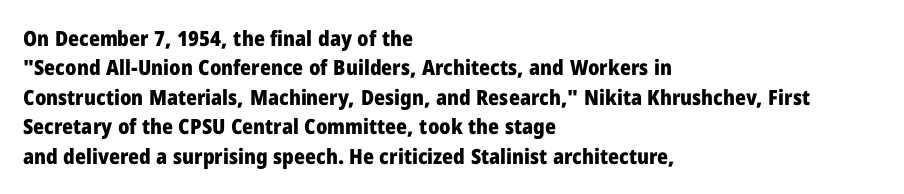
Posture: upright roman. Underlining? Definitely not there. Each line starts at the same left margin while the right side varies. Stroke thickness is high; the sample reads as a true bold. The block of text has a typical density, with ordinary space between rows.
